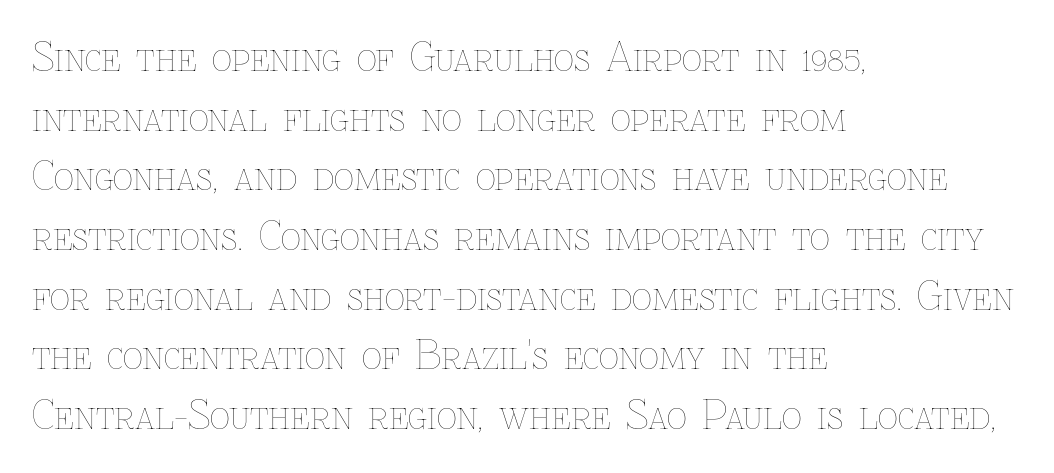
The image shows 39 px thin type, upright; set left-aligned, normal line spacing (1.53x), normal letter spacing, not underlined; low stroke contrast and a medium x-height.
